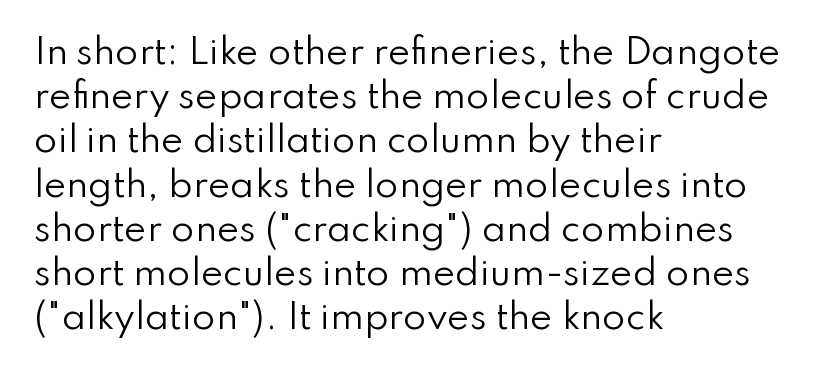
The image shows 34 px regular-weight sans-serif type, upright; set left-aligned, normal line spacing (1.3x), normal letter spacing, not underlined; low stroke contrast and a small x-height.
